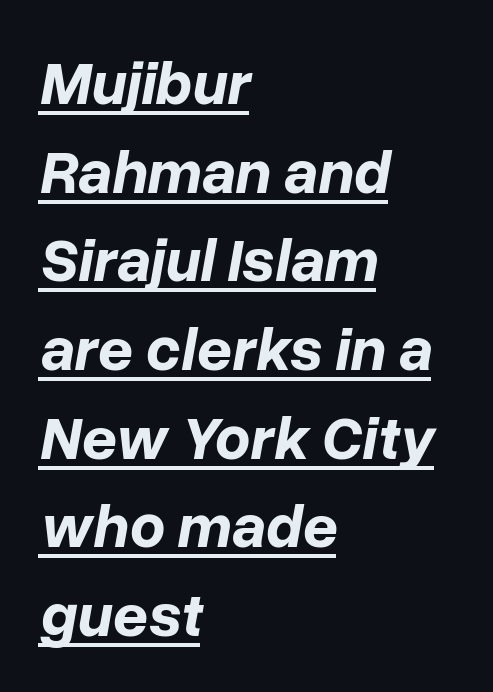
Plenty of ink on the page — the face is bold. Emphasis-style slanted type is in use. Typeset ragged right — the left edge is the straight one. Students, note that the glyphs here touch the page at normal intervals.
